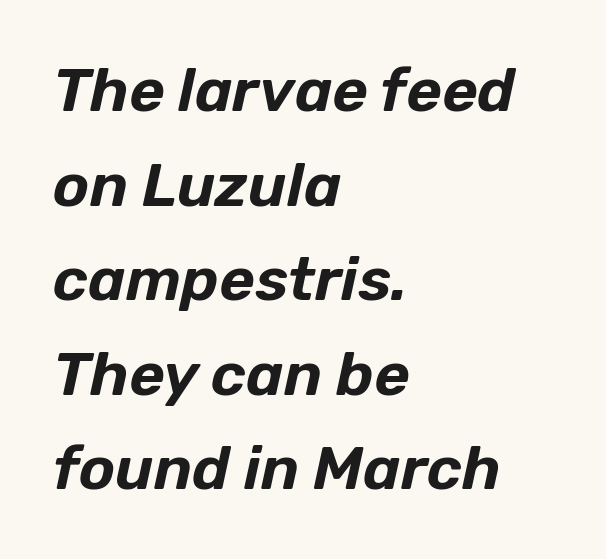
Does extra space separate the letters? No, they use regular spacing. The foot of each line stays bare and open. Character widths vary here, with narrow letters taking less room than wide ones. Compared with typical paragraphs, the rows here are spaced about the same. Reading down the block, your eye returns to a fixed left position each line.
